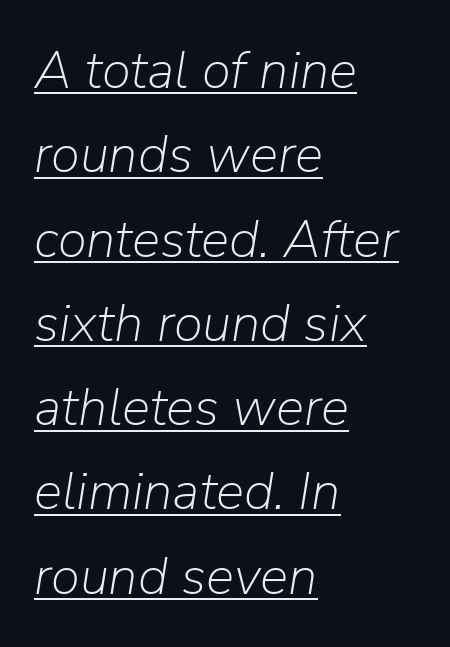
The image shows 53 px light type, italic (leaning right); set left-aligned, normal line spacing (1.59x), normal letter spacing, underlined; low stroke contrast and a medium x-height.
